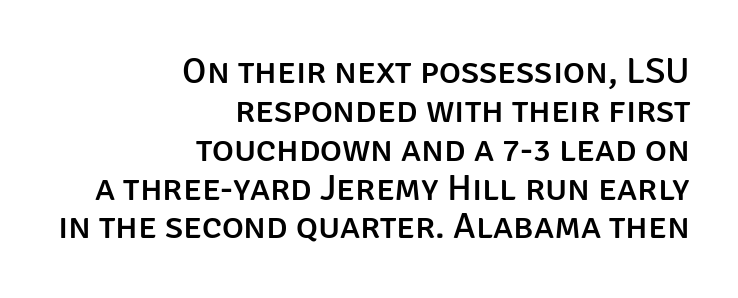
The image shows 37 px sans-serif type, upright; set right-aligned, tight line spacing (1.05x), normal letter spacing, not underlined; low stroke contrast and a large x-height.
